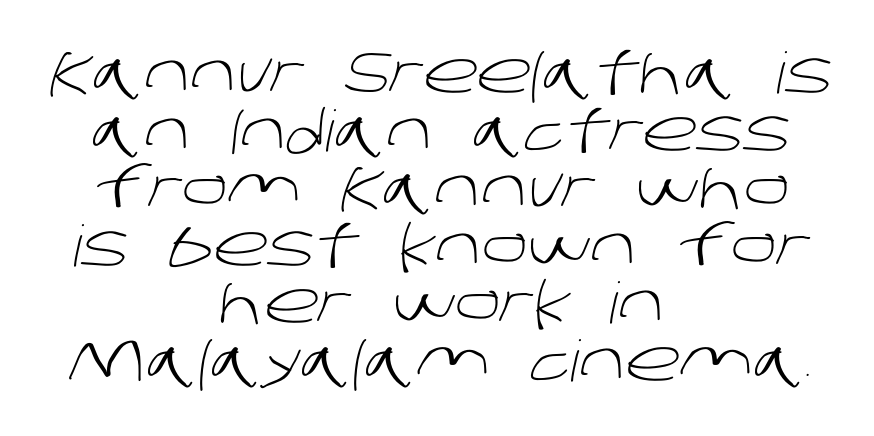
{"serif": "no", "bold": "no", "weight": "light", "width": "normal", "stroke_contrast": "low", "x_height": "large", "monospaced": "no", "underline": "no", "align": "center", "line_spacing": "tight", "line_spacing_ratio": 1.01, "letter_spacing": "normal", "letter_spacing_em": 0.0, "glyph_px": 57}
